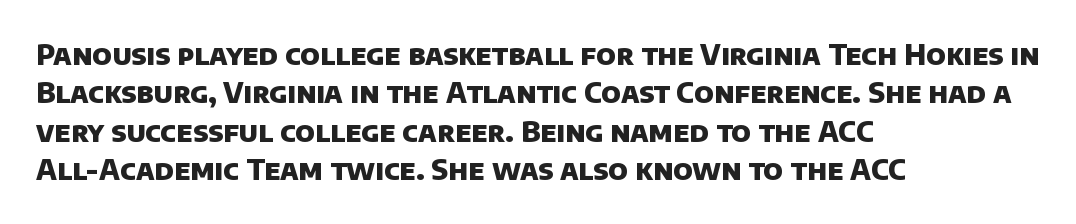
Bare-footed words on every line. Between one letter and the next there's only the usual sliver of space. I'd describe the lettering as bold — thick and assertive. Reading down the block, your eye returns to a fixed left position each line.
